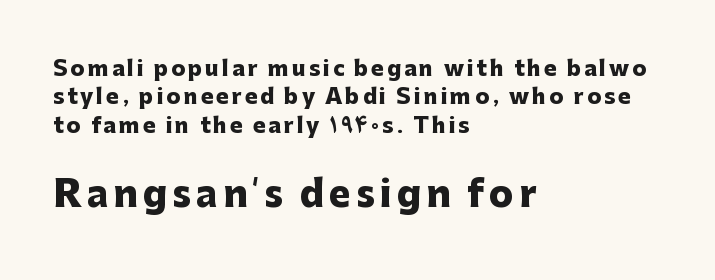
Q: Is the text bold? A: Yes.
Q: Is the text italic (slanted)? A: No, it is upright.
Q: Is the typeface a serif or a sans-serif typeface? A: Sans-serif.
Q: Is the text underlined? A: No.
Q: How is the paragraph aligned? A: Left-aligned.
Q: Is the spacing between lines tight, normal or loose? A: Normal.
Q: Which block of text is set in a larger size, the first (top) or the second (bottom)? A: The second (bottom) one.
Q: Width (condensed, normal, or wide)? A: Normal.
Q: Stroke contrast? A: Low.
Q: x-height? A: Medium.
Q: Monospaced? A: No.
